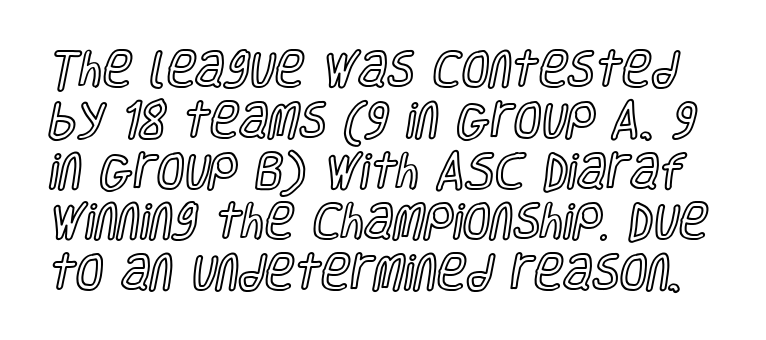
Spacing verdict: proportional, widths tailored to each character. Check under the words: just untouched page. Line spacing here is normal. The rendering keeps characters at their native spacing.
